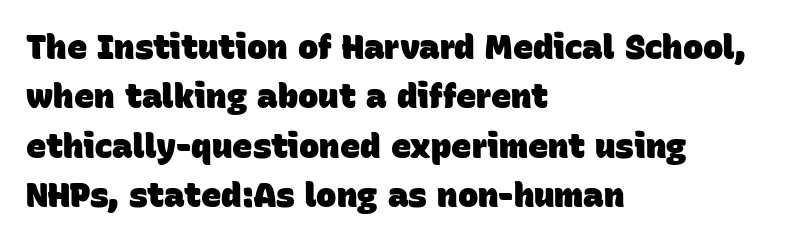
Proportional: the letters do not fall into vertical columns. Examine the stroke ends and you'll find no serifs. The words here are not underlined. The line-height multiplier appears to be the usual default. Line beginnings align vertically; line endings do not.
